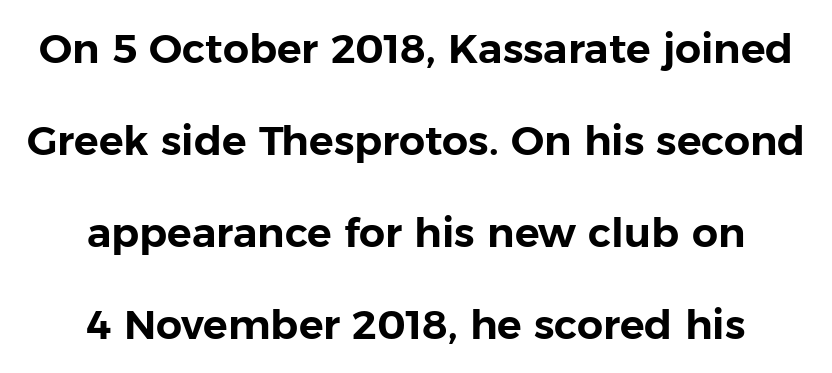
{"serif": "no", "italic": "no", "width": "normal", "stroke_contrast": "low", "x_height": "medium", "monospaced": "no", "underline": "no", "align": "center", "line_spacing": "loose", "line_spacing_ratio": 2.24, "letter_spacing": "normal", "letter_spacing_em": 0.0, "glyph_px": 41}
